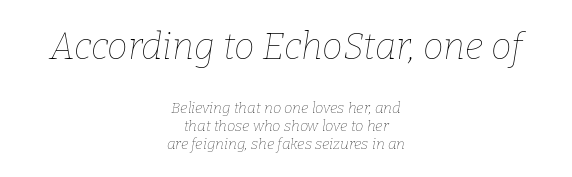
The image shows 37 px thin type, italic (leaning right); set centered, line spacing 1.2x, normal letter spacing, not underlined; the first (top) block is 2.47x larger; low stroke contrast and a medium x-height.
